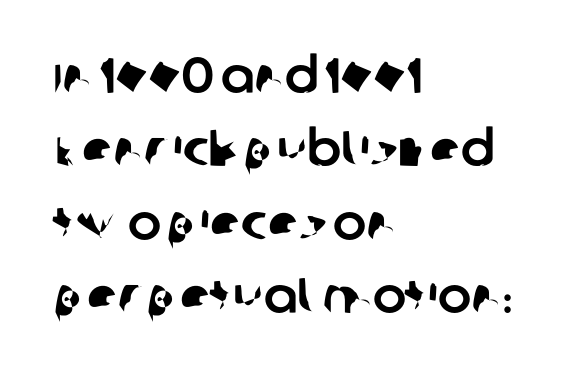
Here the designer chose a conventional face with non-uniform glyph widths. The letters sit at their default tracking, neither squeezed nor spread. To sum up the face: it is a sans, with no serifs. The glyphs are unaccompanied by any horizontal stroke below them.
